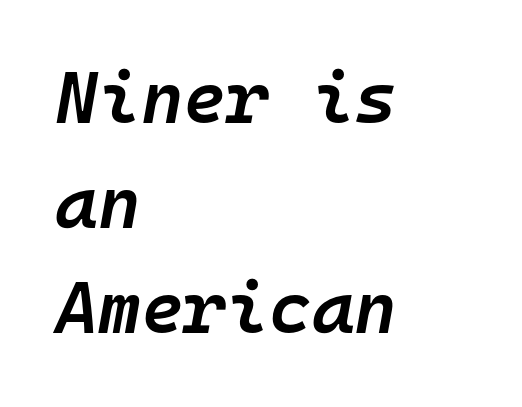
Italic? Definitely — the glyphs are oblique. This is the in-between weight designers call semibold or demi. Look at the tracking — it's just the regular setting, nothing added. This block has exactly the height ordinary leading produces.
